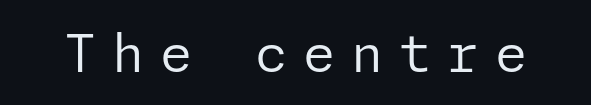
No word sits above an underline. The text was rendered using a sans face with plain stroke endings. Unbolded letterforms with no extra heft. The type sits square on the baseline with zero lean. Tracking value appears strongly positive — letters spread wide.
